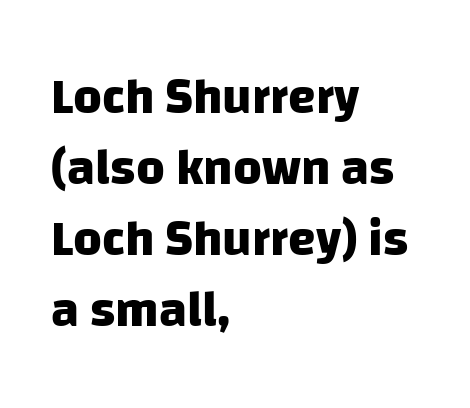
{"serif": "no", "bold": "yes", "weight": "heavy", "width": "normal", "stroke_contrast": "low", "x_height": "large", "monospaced": "no", "underline": "no", "align": "left", "line_spacing": "normal", "line_spacing_ratio": 1.42, "letter_spacing": "normal", "letter_spacing_em": 0.0, "glyph_px": 50}
